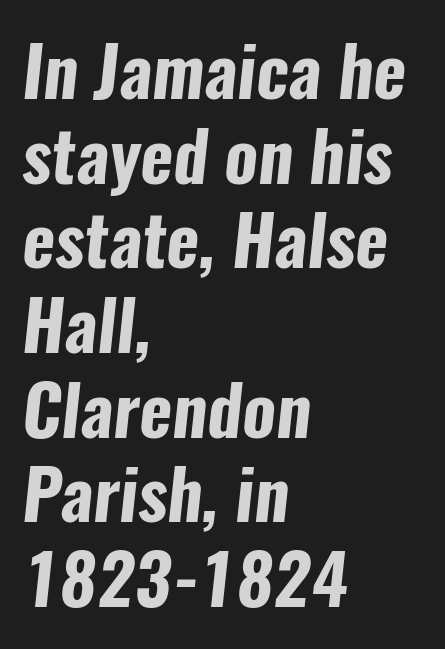
The image shows 70 px bold, condensed sans-serif type; set left-aligned, line spacing 1.21x, normal letter spacing, not underlined; low stroke contrast and a medium x-height.
